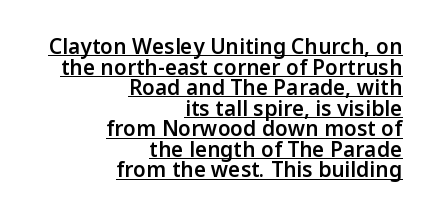
{"italic": "no", "bold": "semi", "underline": "yes", "align": "right", "line_spacing": "tight", "line_spacing_ratio": 0.98, "letter_spacing": "normal", "letter_spacing_em": 0.0, "glyph_px": 21}
